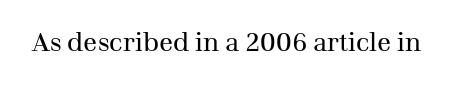
A roman cut, with each character standing at attention. Decoration check: the copy has no underline. The gaps between neighbouring characters are ordinary and unremarkable. Bold? No — there's no thickening of the strokes.
